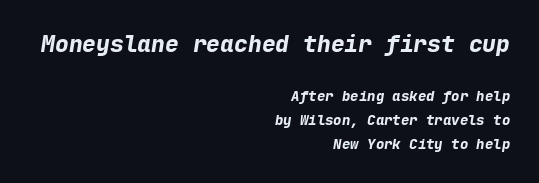
The image shows 23 px bold type, italic (leaning right); set right-aligned, line spacing 1.72x, normal letter spacing, not underlined; the first (top) block is 1.64x larger.
